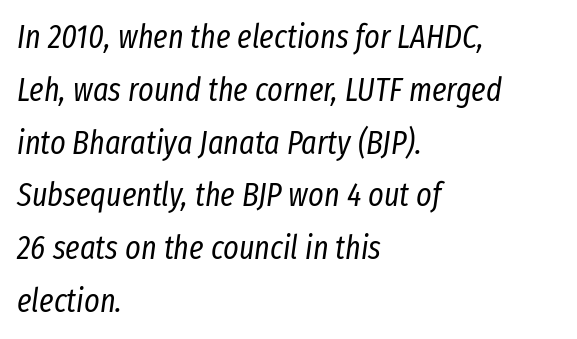
{"italic": "yes", "lean": "right", "slant_degrees": 8, "bold": "no", "weight": "regular", "width": "condensed", "stroke_contrast": "low", "x_height": "medium", "monospaced": "no", "underline": "no", "align": "left", "line_spacing": "normal", "line_spacing_ratio": 1.6, "letter_spacing": "normal", "letter_spacing_em": 0.0, "glyph_px": 33}
